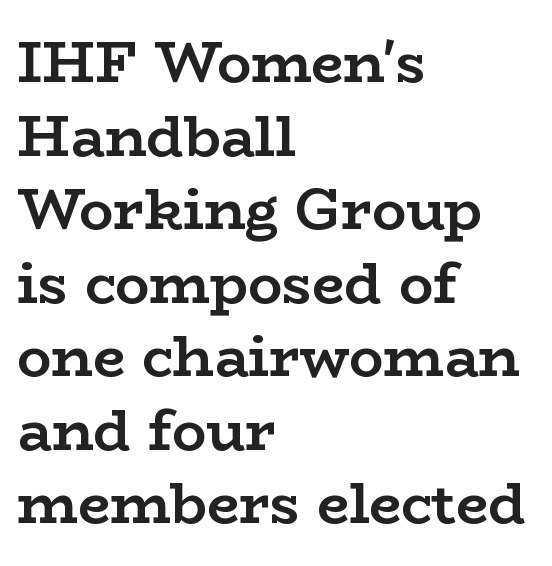
{"serif": "yes", "italic": "no", "bold": "yes", "weight": "semibold", "width": "wide", "stroke_contrast": "low", "x_height": "medium", "monospaced": "no", "underline": "no", "align": "left", "line_spacing": "normal", "line_spacing_ratio": 1.29, "letter_spacing": "normal", "letter_spacing_em": 0.0, "glyph_px": 57}
